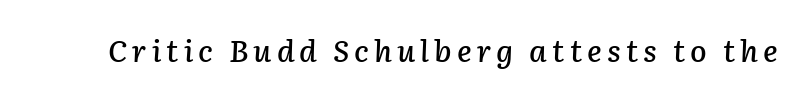
{"italic": "yes", "lean": "right", "slant_degrees": 2, "width": "normal", "stroke_contrast": "low", "x_height": "medium", "monospaced": "no", "underline": "no", "glyph_px": 30}
